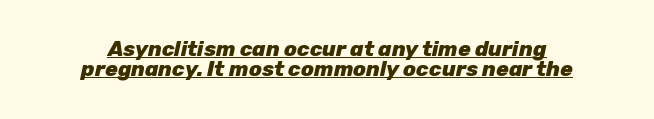
The image shows 21 px bold type, italic (leaning right); set centered, tight line spacing (0.96x), normal letter spacing, underlined.
